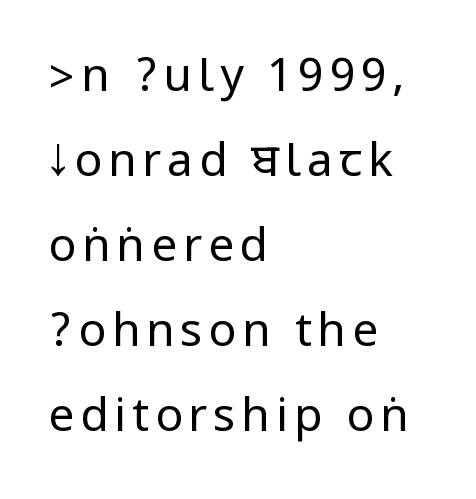
Vertical strokes here are truly vertical. The passage shown is typeset with a sans-serif family. Heaviness? Minimal to ordinary, like unemphasized prose. The setting favours the left margin, as ordinary paragraphs usually do. Glance below the letters and you will spot only blank space.
